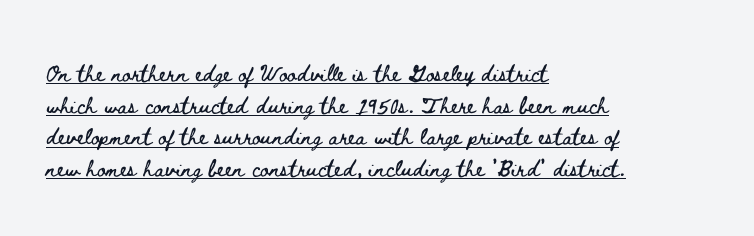
Q: Is the text italic (slanted)? A: Yes.
Q: Is the text underlined? A: Yes.
Q: How is the paragraph aligned? A: Left-aligned.
Q: Is the spacing between letters normal or unusually wide? A: Normal.
Q: Is the spacing between lines tight, normal or loose? A: Normal.
